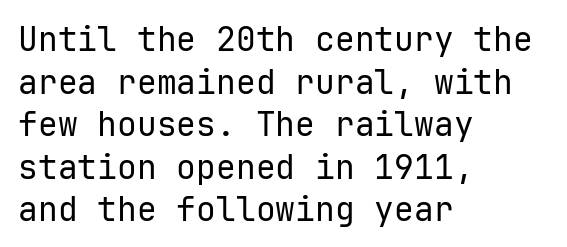
The image shows 33 px regular-weight sans-serif type, upright, monospaced; set left-aligned, normal line spacing (1.29x), normal letter spacing, not underlined; low stroke contrast and a medium x-height.
